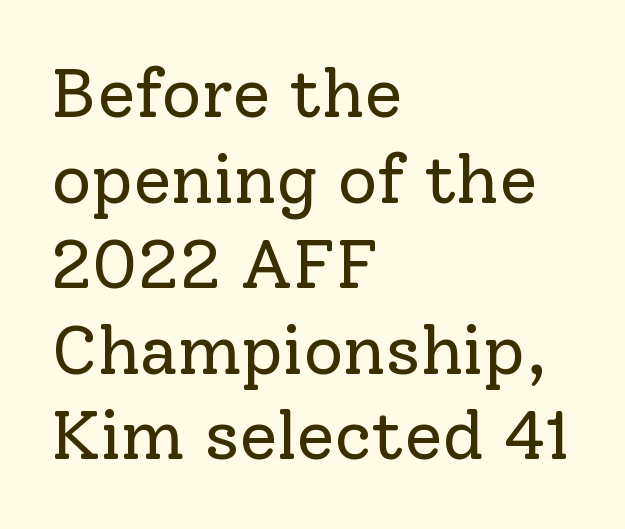
Q: Is the text bold? A: No.
Q: Is the text italic (slanted)? A: No, it is upright.
Q: Is the typeface a serif or a sans-serif typeface? A: Serif.
Q: Is the text underlined? A: No.
Q: How is the paragraph aligned? A: Left-aligned.
Q: Is the spacing between letters normal or unusually wide? A: Normal.
Q: Width (condensed, normal, or wide)? A: Normal.
Q: Stroke contrast? A: Low.
Q: x-height? A: Medium.
Q: Monospaced? A: No.
